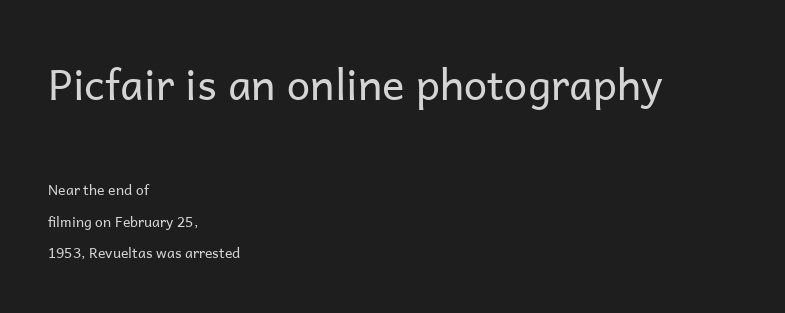
The image shows 42 px regular-weight sans-serif type, upright; set left-aligned, loose line spacing (2.27x), normal letter spacing, not underlined; the first (top) block is 3.0x larger; low stroke contrast and a medium x-height.
